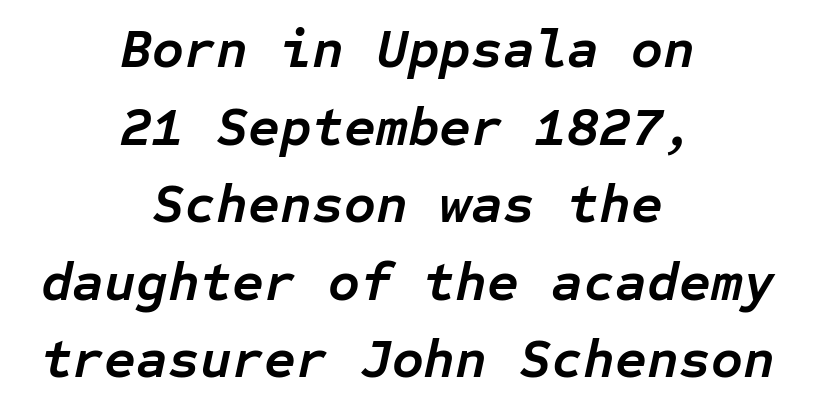
{"italic": "yes", "lean": "right", "slant_degrees": 12, "bold": "yes", "weight": "semibold", "width": "normal", "stroke_contrast": "low", "x_height": "medium", "monospaced": "yes", "underline": "no", "align": "center", "line_spacing": "normal", "line_spacing_ratio": 1.41, "letter_spacing": "normal", "letter_spacing_em": 0.0, "glyph_px": 55}
